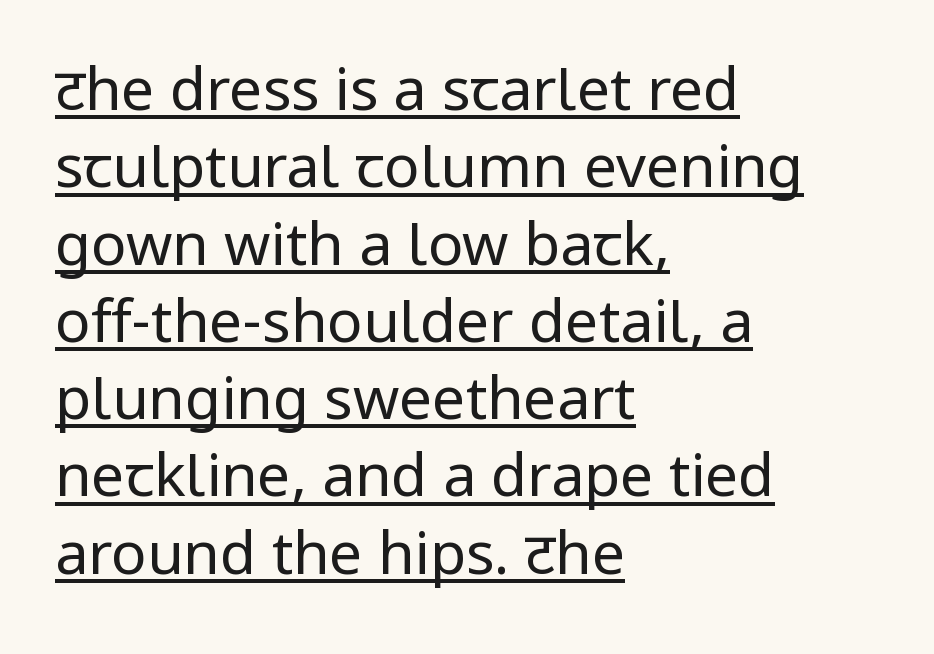
Q: Is the text bold? A: No.
Q: Is the text italic (slanted)? A: No, it is upright.
Q: Is the typeface a serif or a sans-serif typeface? A: Sans-serif.
Q: Is the text underlined? A: Yes.
Q: How is the paragraph aligned? A: Left-aligned.
Q: Is the spacing between letters normal or unusually wide? A: Normal.
Q: Is the spacing between lines tight, normal or loose? A: Normal.
Q: Width (condensed, normal, or wide)? A: Normal.
Q: Stroke contrast? A: Low.
Q: x-height? A: Medium.
Q: Monospaced? A: No.
